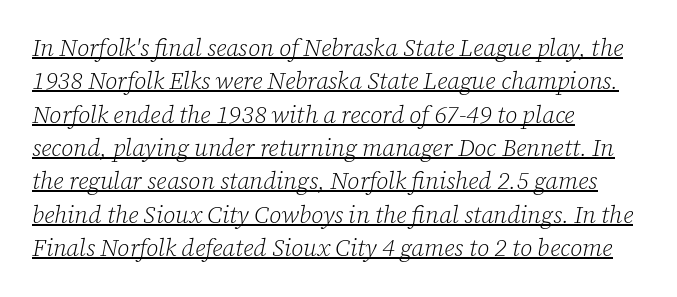
{"italic": "yes", "lean": "right", "slant_degrees": 12, "bold": "no", "underline": "yes", "align": "left", "line_spacing": "normal", "line_spacing_ratio": 1.39, "letter_spacing": "normal", "letter_spacing_em": 0.0, "glyph_px": 24}
